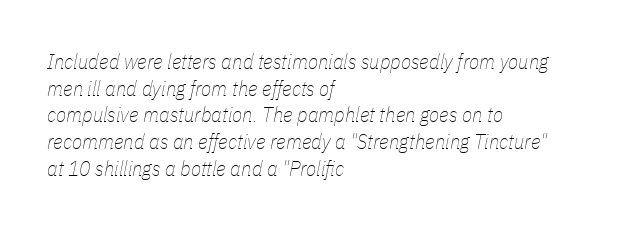
Q: Is the text bold? A: No.
Q: Is the text italic (slanted)? A: Yes, it leans right by about 11 degrees.
Q: Is the text underlined? A: No.
Q: How is the paragraph aligned? A: Left-aligned.
Q: Is the spacing between letters normal or unusually wide? A: Normal.
Q: Is the spacing between lines tight, normal or loose? A: Normal.
